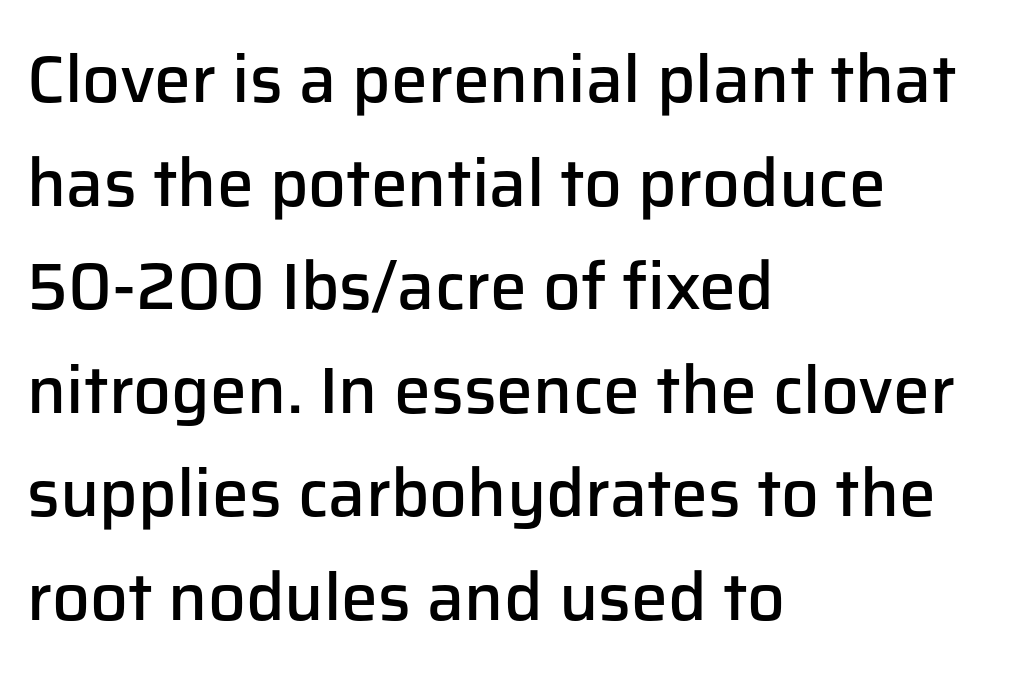
The gap between lines stays unmarked. A typesetter would mark this as roman, not italic. A typesetter would call this leading conventional body-copy spacing. Leftover space on each line is placed entirely after the last word.
